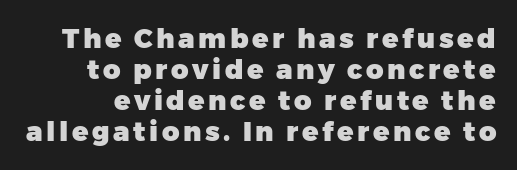
The image shows 27 px bold type, upright; set tight line spacing (1.15x), not underlined.
